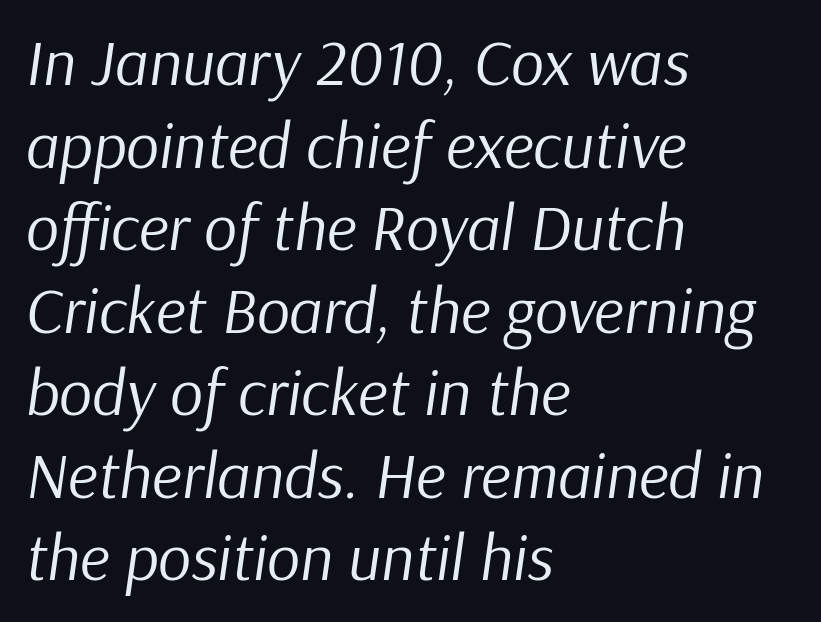
{"italic": "yes", "lean": "right", "slant_degrees": 9, "bold": "no", "weight": "regular", "width": "normal", "stroke_contrast": "low", "x_height": "medium", "monospaced": "no", "underline": "no", "align": "left", "line_spacing": "normal", "line_spacing_ratio": 1.27, "letter_spacing": "normal", "letter_spacing_em": 0.0, "glyph_px": 65}
